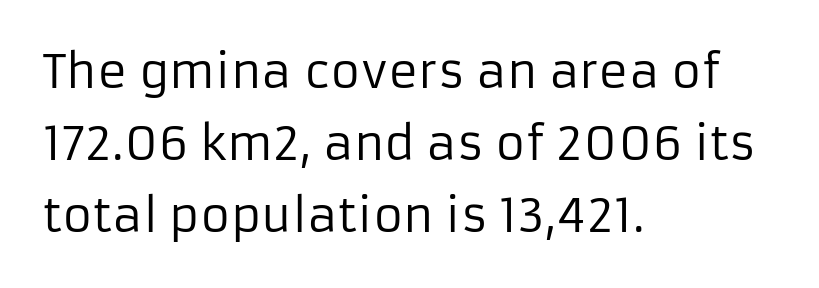
Q: Is the text bold? A: No.
Q: Is the text italic (slanted)? A: No, it is upright.
Q: Is the typeface a serif or a sans-serif typeface? A: Sans-serif.
Q: Is the text underlined? A: No.
Q: How is the paragraph aligned? A: Left-aligned.
Q: Is the spacing between letters normal or unusually wide? A: Normal.
Q: Is the spacing between lines tight, normal or loose? A: Normal.
Q: Width (condensed, normal, or wide)? A: Normal.
Q: Stroke contrast? A: Low.
Q: x-height? A: Medium.
Q: Monospaced? A: No.
